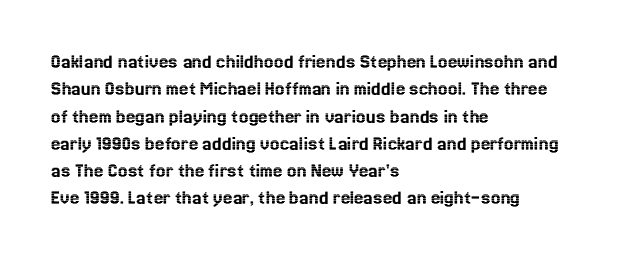
{"italic": "no", "underline": "no", "align": "left", "line_spacing": "normal", "line_spacing_ratio": 1.3, "letter_spacing": "normal", "letter_spacing_em": 0.0, "glyph_px": 21}
